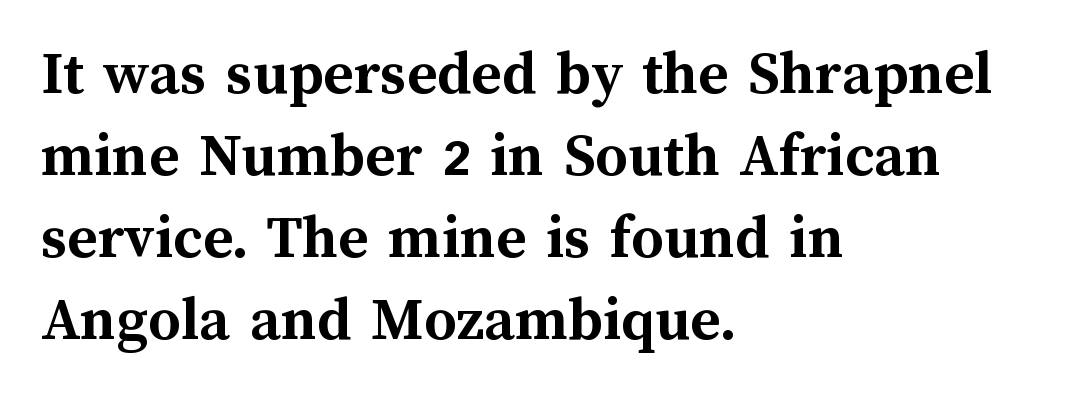
Unmarked baselines from the first word to the last. Spacing verdict: proportional, widths tailored to each character. Honestly, the letter spacing is just normal — you wouldn't notice it. Notice how thick the strokes are: this is what a full bold looks like. The lettering holds an erect, upright posture throughout.
